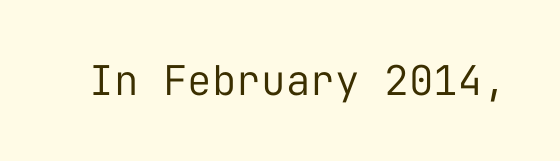
The image shows 41 px regular-weight sans-serif type, upright, monospaced; set normal letter spacing, not underlined; low stroke contrast and a medium x-height.
